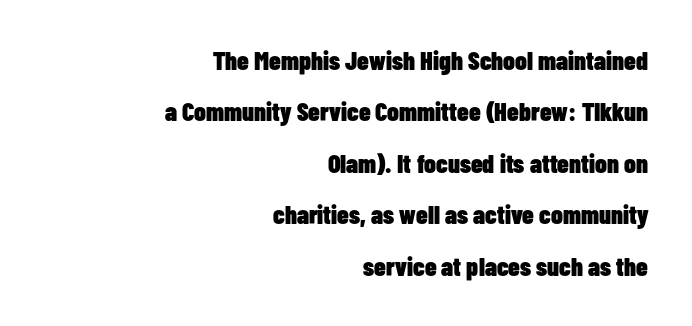
Q: Is the text bold? A: Yes.
Q: Is the text italic (slanted)? A: No, it is upright.
Q: Is the text underlined? A: No.
Q: How is the paragraph aligned? A: Right-aligned.
Q: Is the spacing between letters normal or unusually wide? A: Normal.
Q: Is the spacing between lines tight, normal or loose? A: Loose.
